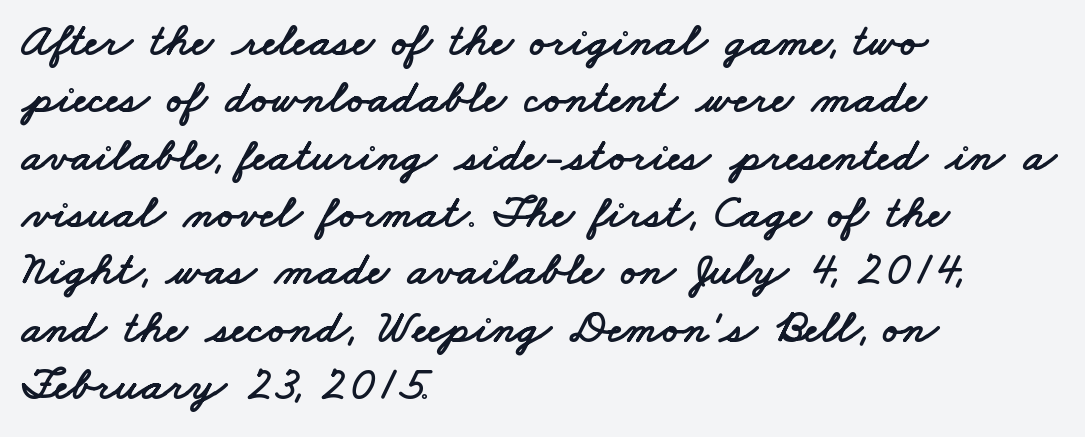
Characters follow at the spacing the type designer built in. Letterform terminals end flat and unadorned throughout the passage. The rendering anchors every line to the left-hand side. Is this a fixed-width face? No — the glyphs have proportional, varying widths. Honestly, there is no underline to notice here at all.
